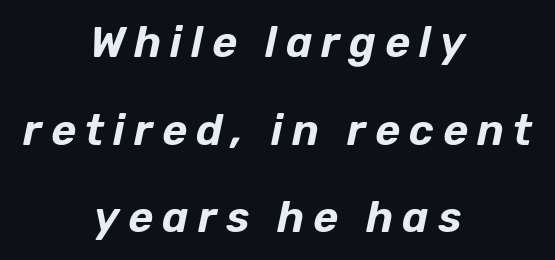
{"italic": "yes", "lean": "right", "slant_degrees": 12, "width": "normal", "stroke_contrast": "low", "x_height": "medium", "monospaced": "no", "underline": "no", "align": "center", "line_spacing": "loose", "line_spacing_ratio": 2.04, "letter_spacing": "wide", "letter_spacing_em": 0.21, "glyph_px": 43}
